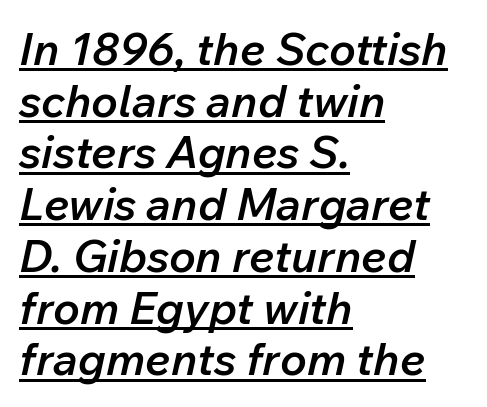
The image shows 45 px semibold type, italic (leaning right); set left-aligned, tight line spacing (1.15x), normal letter spacing, underlined; low stroke contrast and a medium x-height.
